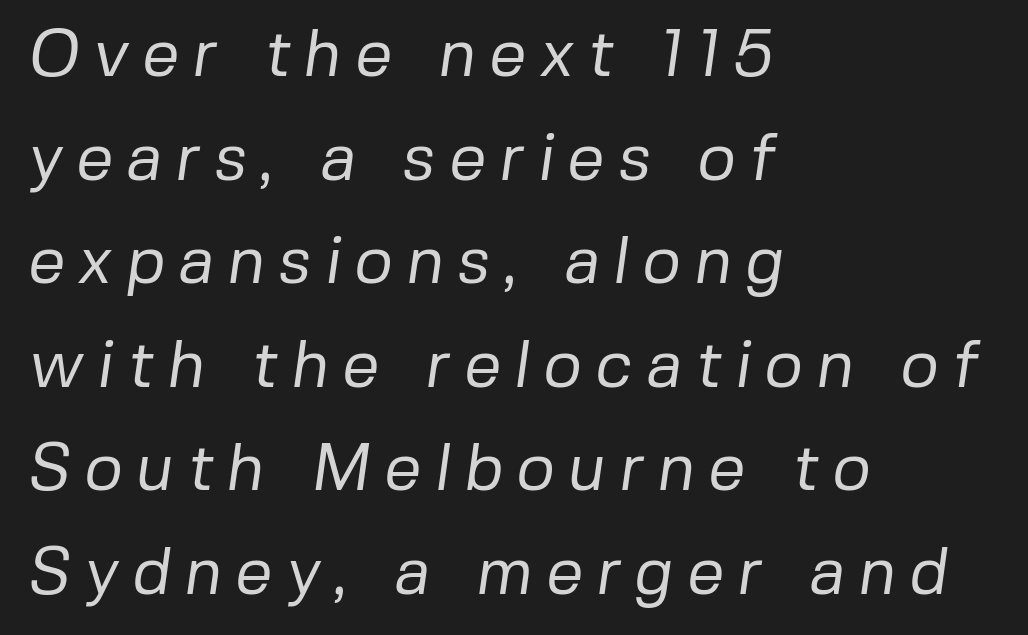
The image shows 66 px regular-weight sans-serif type; set left-aligned, normal line spacing (1.57x), unusually wide letter spacing (+0.2 em), not underlined; low stroke contrast and a medium x-height.
